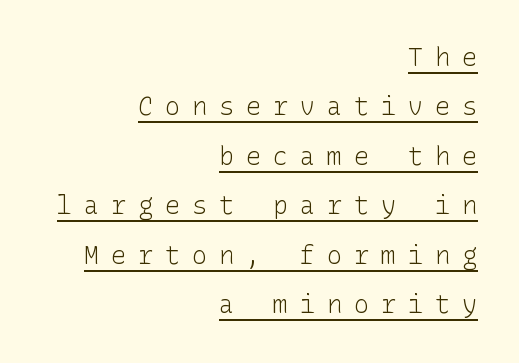
The image shows 25 px text type, upright; set right-aligned, loose line spacing (1.98x), unusually wide letter spacing (+0.48 em), underlined.
